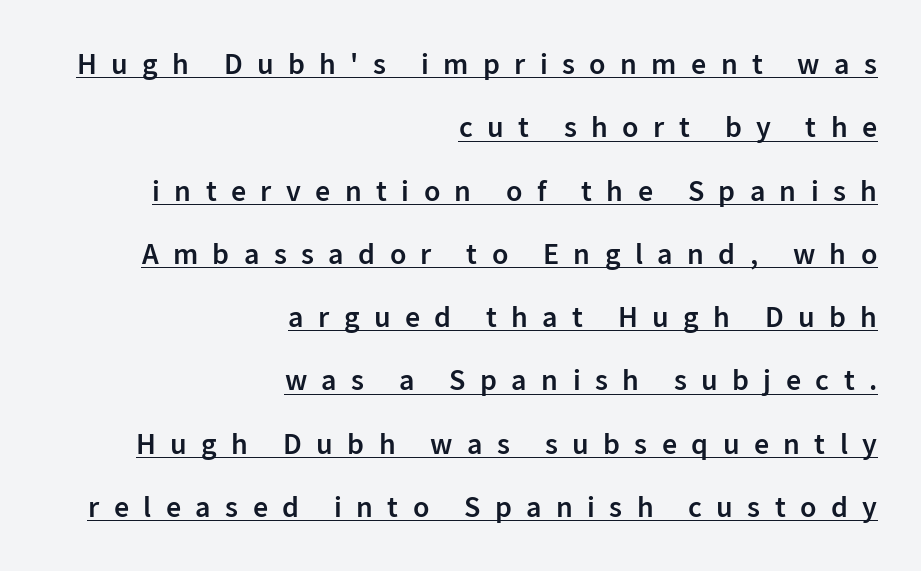
These lines are rendered in a variable-pitch font. Loose tracking; the words dissolve into strings of separated letters. In terms of letterform style, serifs are entirely absent. This rendering uses right alignment, leaving the left contour irregular. The glyphs are accompanied by a horizontal stroke just below them. Summary of weight: moderately heavy, a semibold.
